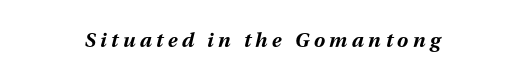
Q: Is the text bold? A: Yes.
Q: Is the text italic (slanted)? A: Yes, it leans right by about 13 degrees.
Q: Is the text underlined? A: No.
Q: Is the spacing between letters normal or unusually wide? A: Unusually wide.
